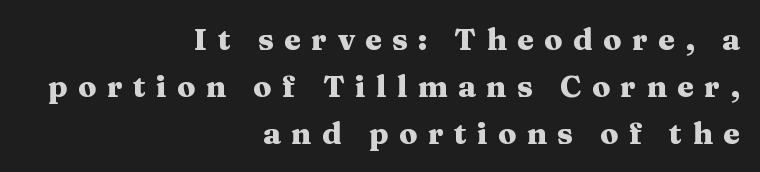
Q: Is the text bold? A: Yes.
Q: Is the text italic (slanted)? A: No, it is upright.
Q: Is the typeface a serif or a sans-serif typeface? A: Serif.
Q: Is the text underlined? A: No.
Q: How is the paragraph aligned? A: Right-aligned.
Q: Is the spacing between letters normal or unusually wide? A: Unusually wide.
Q: Is the spacing between lines tight, normal or loose? A: Normal.
Q: Width (condensed, normal, or wide)? A: Wide.
Q: Stroke contrast? A: Medium.
Q: x-height? A: Medium.
Q: Monospaced? A: No.
